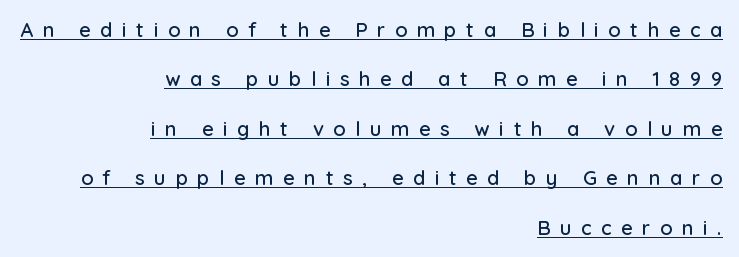
{"italic": "no", "underline": "yes", "align": "right", "line_spacing": "loose", "line_spacing_ratio": 2.47, "letter_spacing": "wide", "letter_spacing_em": 0.48, "glyph_px": 20}
